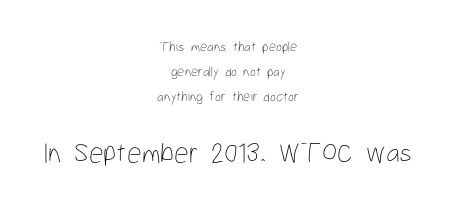
Proportional: the letters do not fall into vertical columns. The paragraph has two soft edges and a firm central axis. The rendering keeps characters at their native spacing. When letters stand straight like this, we call the style roman or upright. The strip under each line holds only bare page.
